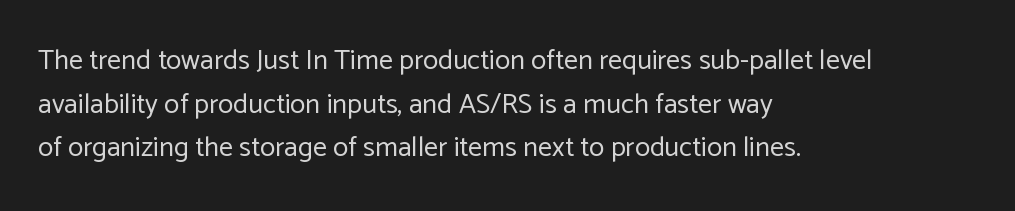
{"serif": "no", "italic": "no", "bold": "no", "weight": "regular", "width": "normal", "stroke_contrast": "low", "x_height": "medium", "monospaced": "no", "underline": "no", "align": "left", "line_spacing": "normal", "line_spacing_ratio": 1.56, "letter_spacing": "normal", "letter_spacing_em": 0.0, "glyph_px": 28}
